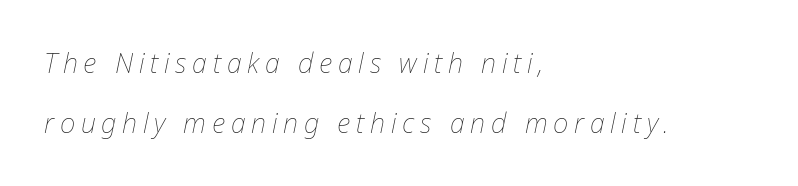
Q: Is the text bold? A: No.
Q: Is the text italic (slanted)? A: Yes, it leans right by about 12 degrees.
Q: Is the text underlined? A: No.
Q: How is the paragraph aligned? A: Left-aligned.
Q: Is the spacing between letters normal or unusually wide? A: Unusually wide.
Q: Is the spacing between lines tight, normal or loose? A: Loose.
